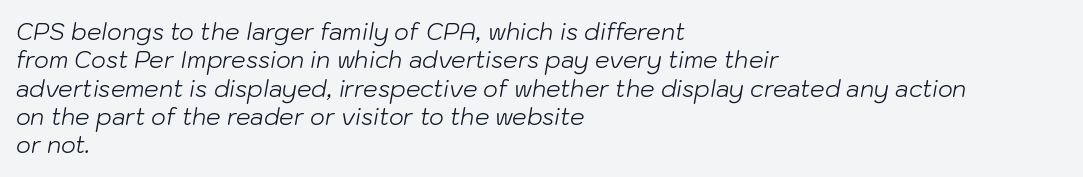
{"italic": "yes", "lean": "right", "slant_degrees": 10, "bold": "no", "underline": "no", "align": "left", "line_spacing_ratio": 1.23, "letter_spacing": "normal", "letter_spacing_em": 0.0, "glyph_px": 23}
